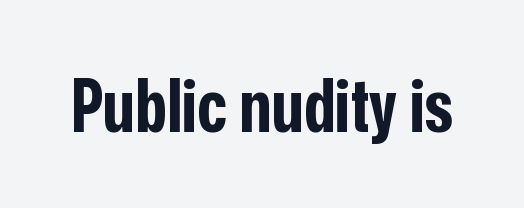
Q: Is the text bold? A: Yes.
Q: Is the text italic (slanted)? A: No, it is upright.
Q: Is the typeface a serif or a sans-serif typeface? A: Sans-serif.
Q: Is the text underlined? A: No.
Q: Is the spacing between letters normal or unusually wide? A: Normal.
Q: Width (condensed, normal, or wide)? A: Condensed.
Q: Stroke contrast? A: Low.
Q: x-height? A: Medium.
Q: Monospaced? A: No.
